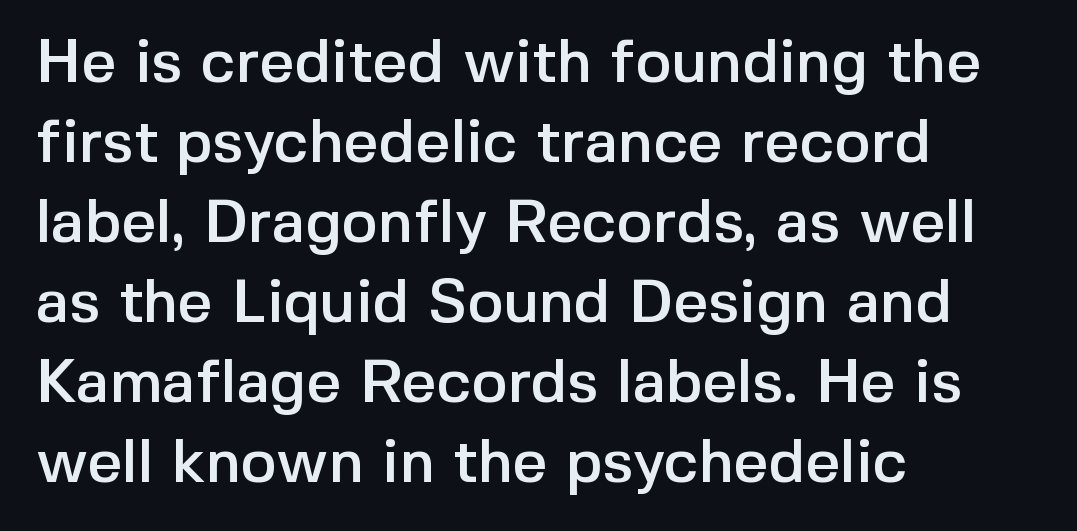
Q: Is the text italic (slanted)? A: No, it is upright.
Q: Is the typeface a serif or a sans-serif typeface? A: Sans-serif.
Q: Is the text underlined? A: No.
Q: How is the paragraph aligned? A: Left-aligned.
Q: Is the spacing between letters normal or unusually wide? A: Normal.
Q: Is the spacing between lines tight, normal or loose? A: Normal.
Q: Width (condensed, normal, or wide)? A: Normal.
Q: x-height? A: Medium.
Q: Monospaced? A: No.
